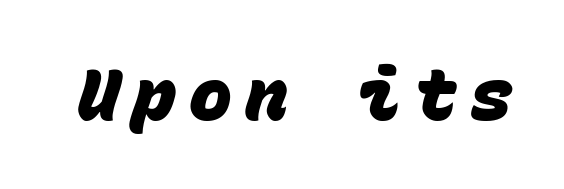
Q: Is the text bold? A: Yes.
Q: Is the typeface a serif or a sans-serif typeface? A: Sans-serif.
Q: Is the text underlined? A: No.
Q: Width (condensed, normal, or wide)? A: Normal.
Q: Stroke contrast? A: Low.
Q: x-height? A: Large.
Q: Monospaced? A: Yes.
